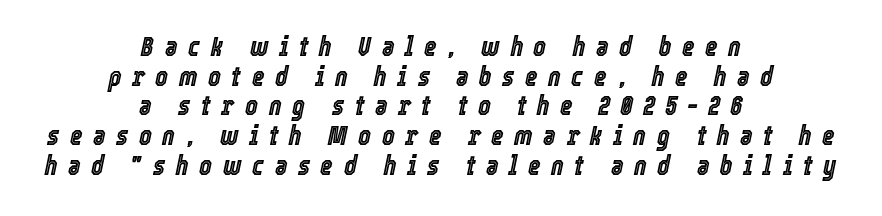
The image shows 27 px text type, italic (leaning right); set centered, tight line spacing (1.1x), unusually wide letter spacing (+0.39 em), not underlined.
